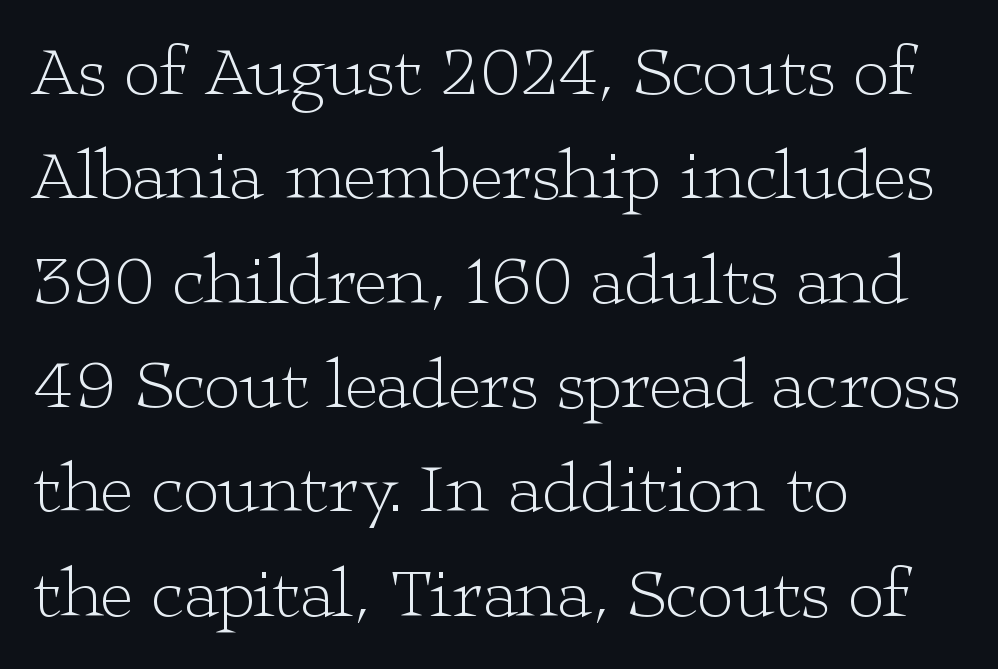
{"serif": "yes", "italic": "no", "bold": "no", "weight": "light", "width": "wide", "stroke_contrast": "low", "x_height": "medium", "monospaced": "no", "underline": "no", "align": "left", "line_spacing": "normal", "line_spacing_ratio": 1.47, "letter_spacing": "normal", "letter_spacing_em": 0.0, "glyph_px": 71}
